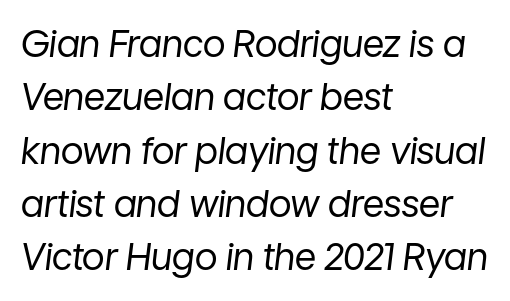
{"italic": "yes", "lean": "right", "slant_degrees": 7, "bold": "no", "weight": "regular", "width": "normal", "stroke_contrast": "low", "x_height": "medium", "monospaced": "no", "underline": "no", "align": "left", "line_spacing": "normal", "line_spacing_ratio": 1.44, "letter_spacing": "normal", "letter_spacing_em": 0.0, "glyph_px": 37}
